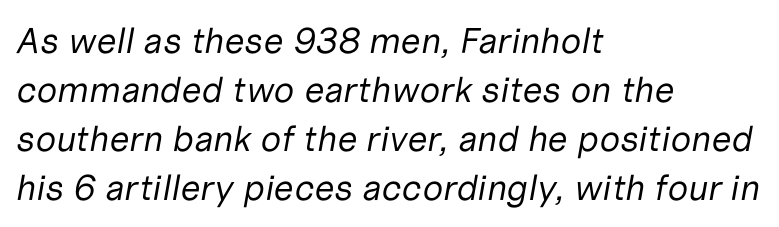
Q: Is the text bold? A: No.
Q: Is the text italic (slanted)? A: Yes, it leans right by about 10 degrees.
Q: Is the text underlined? A: No.
Q: How is the paragraph aligned? A: Left-aligned.
Q: Is the spacing between letters normal or unusually wide? A: Normal.
Q: Is the spacing between lines tight, normal or loose? A: Normal.
Q: Width (condensed, normal, or wide)? A: Normal.
Q: Stroke contrast? A: Low.
Q: x-height? A: Medium.
Q: Monospaced? A: No.
